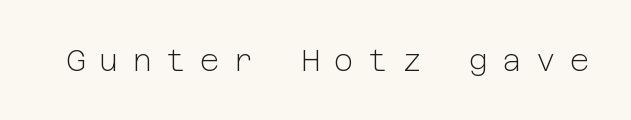
{"serif": "no", "italic": "no", "bold": "no", "weight": "light", "width": "normal", "stroke_contrast": "low", "x_height": "medium", "underline": "no", "letter_spacing": "wide", "letter_spacing_em": 0.47, "glyph_px": 30}
